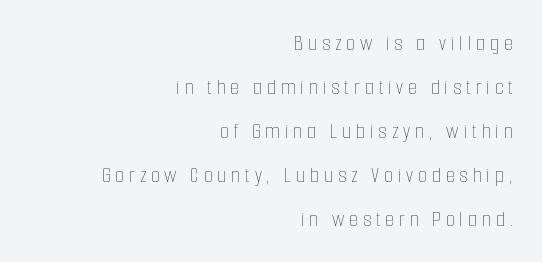
The image shows 23 px text type, upright; set right-aligned, loose line spacing (1.91x), unusually wide letter spacing (+0.21 em), not underlined.
